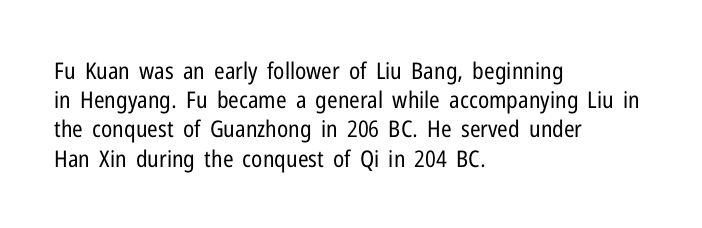
{"italic": "no", "bold": "no", "underline": "no", "align": "left", "line_spacing": "normal", "line_spacing_ratio": 1.27, "letter_spacing": "normal", "letter_spacing_em": 0.0, "glyph_px": 23}
